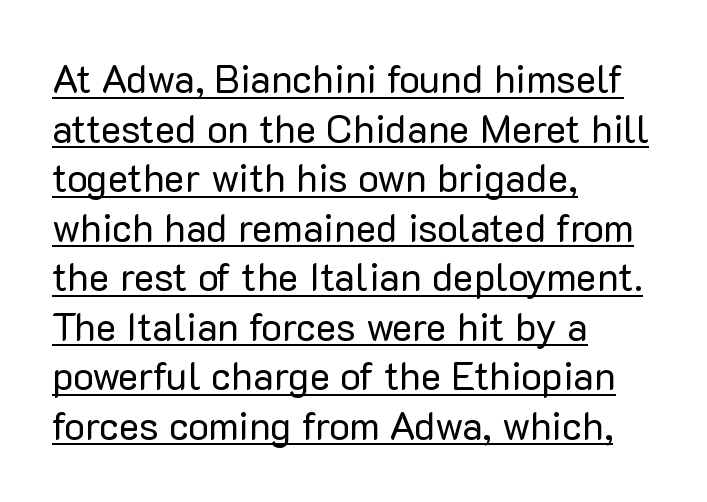
Q: Is the text bold? A: No.
Q: Is the text italic (slanted)? A: No, it is upright.
Q: Is the typeface a serif or a sans-serif typeface? A: Sans-serif.
Q: Is the text underlined? A: Yes.
Q: How is the paragraph aligned? A: Left-aligned.
Q: Is the spacing between letters normal or unusually wide? A: Normal.
Q: Is the spacing between lines tight, normal or loose? A: Normal.
Q: Width (condensed, normal, or wide)? A: Normal.
Q: Stroke contrast? A: Low.
Q: x-height? A: Medium.
Q: Monospaced? A: No.
